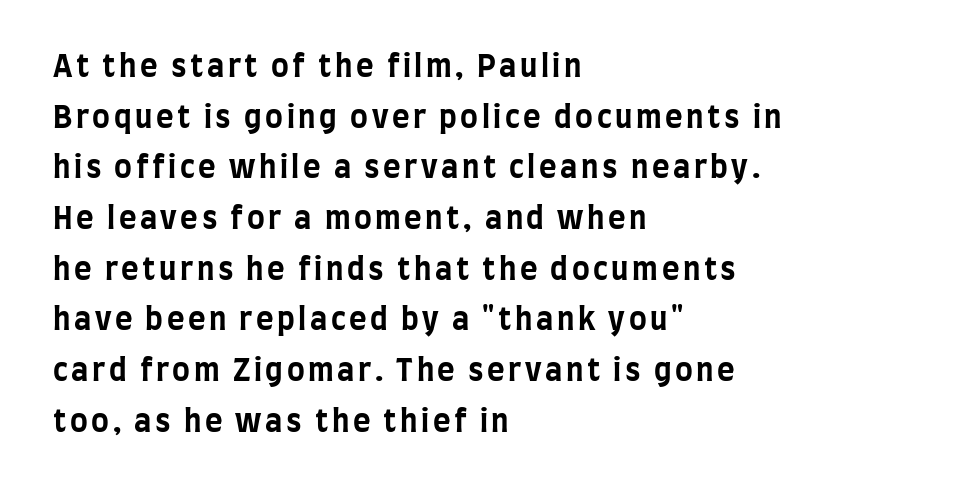
{"serif": "no", "italic": "no", "bold": "yes", "weight": "bold", "width": "condensed", "stroke_contrast": "low", "x_height": "large", "monospaced": "no", "underline": "no", "align": "left", "line_spacing": "normal", "line_spacing_ratio": 1.69, "glyph_px": 30}
